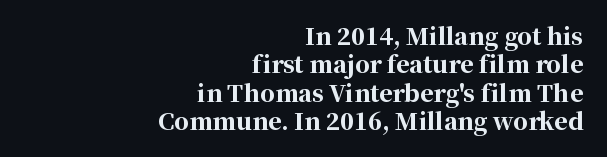
The image shows 23 px bold type, upright; set right-aligned, line spacing 1.23x, normal letter spacing, not underlined.
